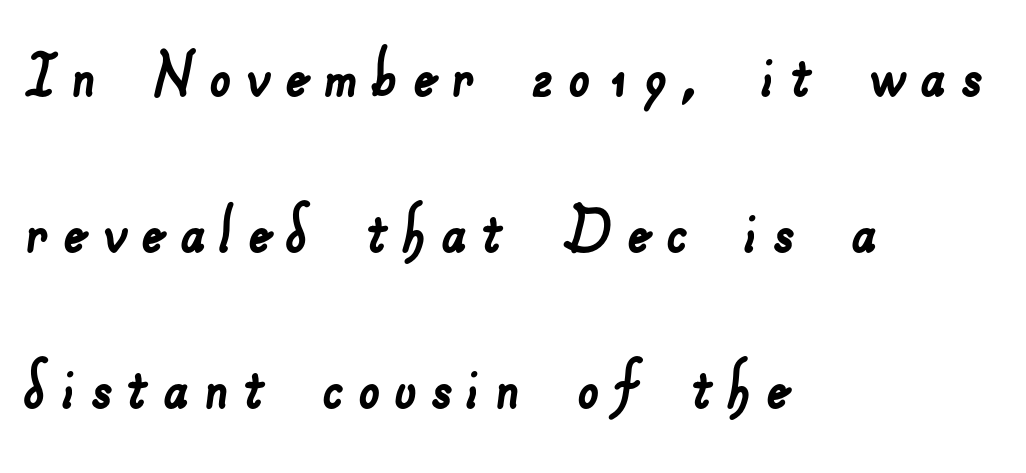
The image shows 76 px sans-serif type; set left-aligned, loose line spacing (2.05x), not underlined; low stroke contrast and a small x-height.
